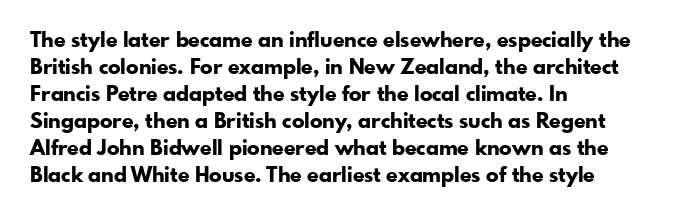
The space directly below the letters is spotless. In terms of leading, this rendering sits right in the middle. Notice how the stems are strictly vertical — no italics here. Honestly, the letter spacing is just normal — you wouldn't notice it. Typesetter's note: full bold, strokes at maximum text heaviness.
